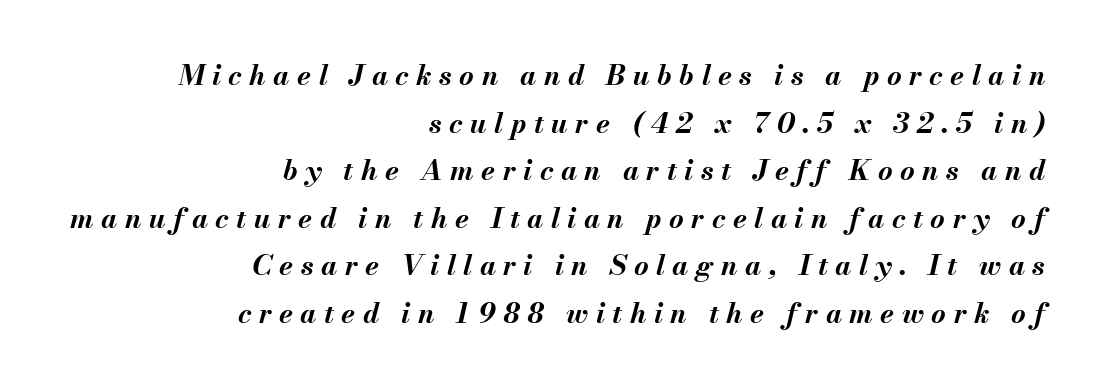
{"italic": "yes", "lean": "right", "slant_degrees": 13, "bold": "yes", "weight": "bold", "width": "normal", "stroke_contrast": "medium", "x_height": "small", "monospaced": "no", "underline": "no", "align": "right", "line_spacing": "normal", "line_spacing_ratio": 1.7, "letter_spacing": "wide", "letter_spacing_em": 0.27, "glyph_px": 28}
